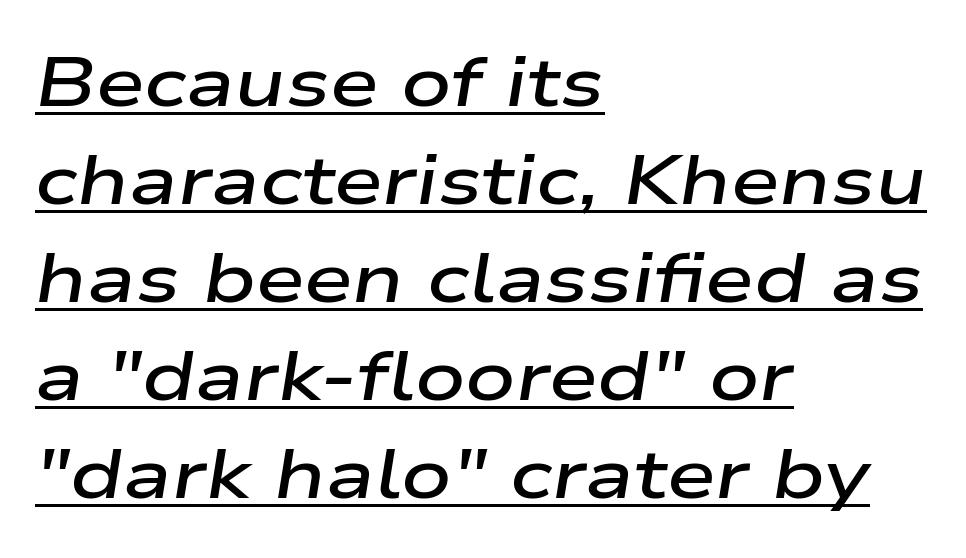
Q: Is the text bold? A: Semi-bold.
Q: Is the text italic (slanted)? A: Yes, it leans right by about 9 degrees.
Q: Is the text underlined? A: Yes.
Q: How is the paragraph aligned? A: Left-aligned.
Q: Is the spacing between letters normal or unusually wide? A: Normal.
Q: Is the spacing between lines tight, normal or loose? A: Normal.
Q: Width (condensed, normal, or wide)? A: Wide.
Q: Stroke contrast? A: Low.
Q: x-height? A: Medium.
Q: Monospaced? A: No.
